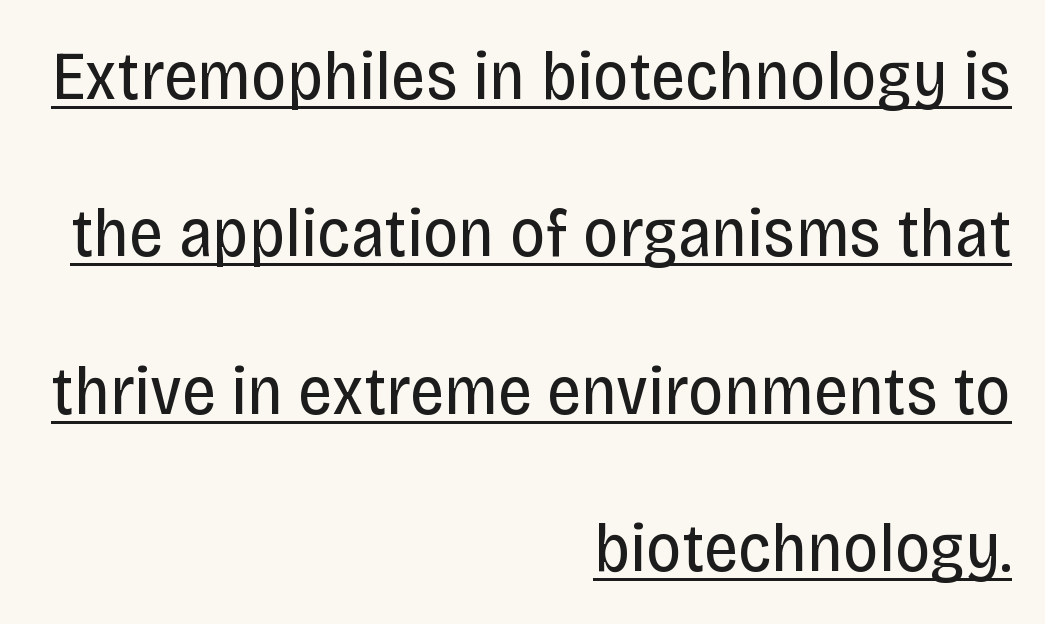
Q: Is the text bold? A: No.
Q: Is the text italic (slanted)? A: No, it is upright.
Q: Is the typeface a serif or a sans-serif typeface? A: Sans-serif.
Q: Is the text underlined? A: Yes.
Q: How is the paragraph aligned? A: Right-aligned.
Q: Is the spacing between letters normal or unusually wide? A: Normal.
Q: Is the spacing between lines tight, normal or loose? A: Loose.
Q: Width (condensed, normal, or wide)? A: Condensed.
Q: Stroke contrast? A: Low.
Q: x-height? A: Large.
Q: Monospaced? A: No.
